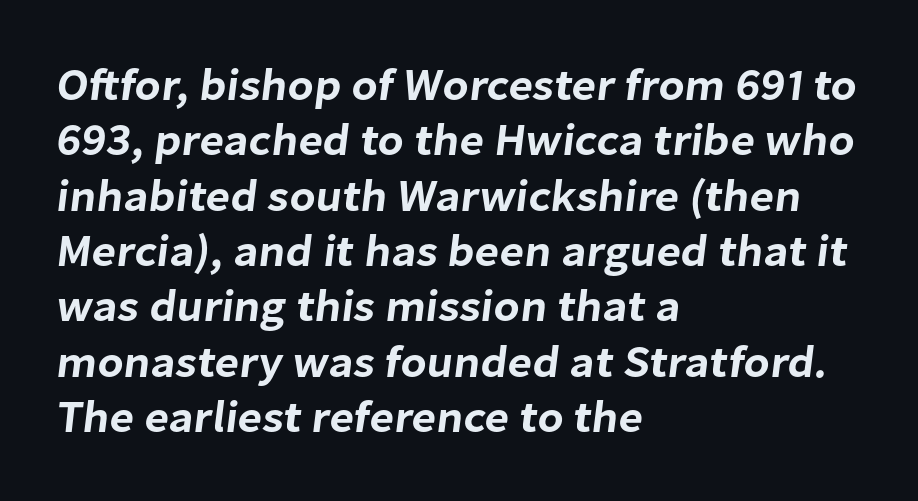
{"serif": "no", "width": "normal", "stroke_contrast": "low", "x_height": "medium", "monospaced": "no", "underline": "no", "align": "left", "line_spacing_ratio": 1.23, "letter_spacing": "normal", "letter_spacing_em": 0.0, "glyph_px": 45}
